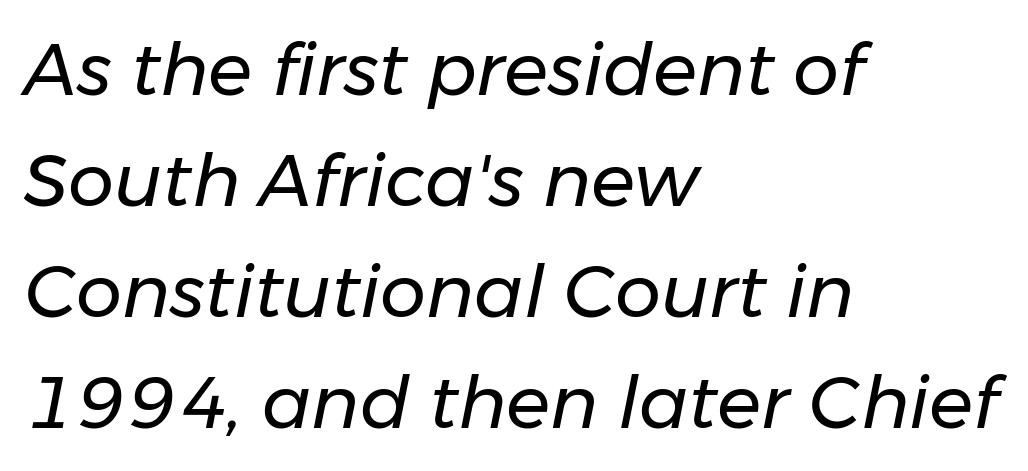
Between one letter and the next there's only the usual sliver of space. If you drew a ruler down the left edge, every line would touch it. Quick note: underline off. Slant detected: the letters are inclined.
